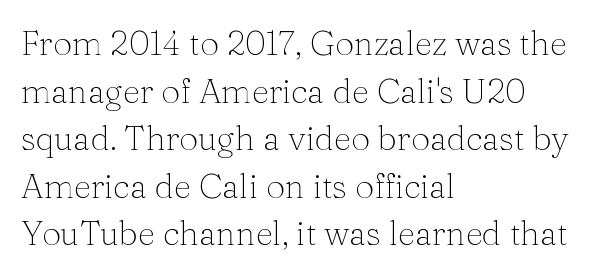
Q: Is the text bold? A: No.
Q: Is the text italic (slanted)? A: No, it is upright.
Q: Is the typeface a serif or a sans-serif typeface? A: Serif.
Q: Is the text underlined? A: No.
Q: How is the paragraph aligned? A: Left-aligned.
Q: Is the spacing between letters normal or unusually wide? A: Normal.
Q: Is the spacing between lines tight, normal or loose? A: Normal.
Q: Width (condensed, normal, or wide)? A: Normal.
Q: Stroke contrast? A: Medium.
Q: x-height? A: Medium.
Q: Monospaced? A: No.
